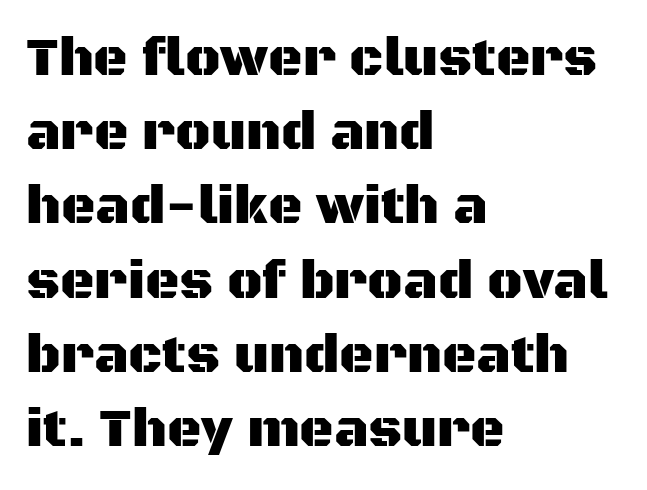
Each letter's strokes conclude bluntly, with no projecting serifs. Spacing verdict: proportional, widths tailored to each character. Between one letter and the next there's only the usual sliver of space. Rendered with straight, roman letterforms. Left-aligned paragraph, ragged on the right. In terms of leading, this rendering sits right in the middle.
